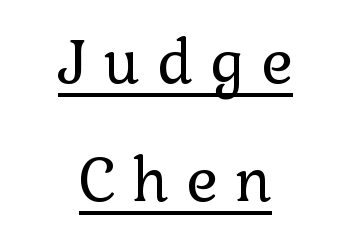
The image shows 59 px regular-weight serif type, upright; set centered, loose line spacing (2.0x), unusually wide letter spacing (+0.28 em), underlined; a medium x-height.
